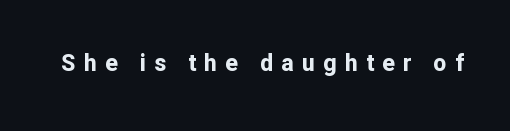
{"italic": "no", "bold": "yes", "underline": "no", "letter_spacing": "wide", "letter_spacing_em": 0.36, "glyph_px": 23}
